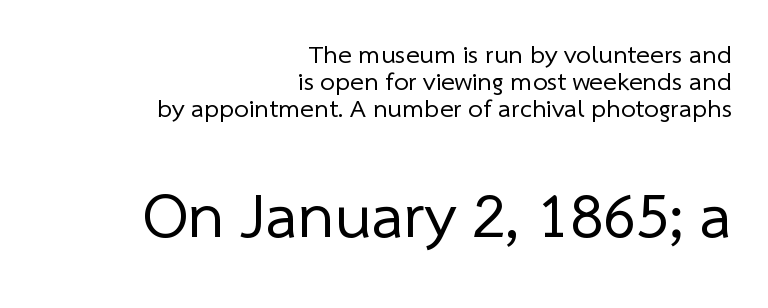
The image shows 65 px regular-weight sans-serif type; set right-aligned, tight line spacing (1.04x), normal letter spacing, not underlined; the second (bottom) block is 2.5x larger; low stroke contrast and a medium x-height.
